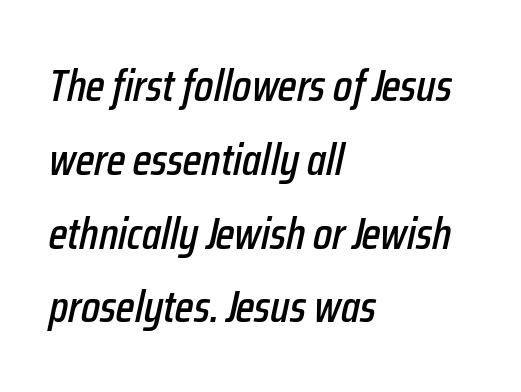
Q: Is the text italic (slanted)? A: Yes, it leans right by about 12 degrees.
Q: Is the text underlined? A: No.
Q: How is the paragraph aligned? A: Left-aligned.
Q: Is the spacing between letters normal or unusually wide? A: Normal.
Q: Is the spacing between lines tight, normal or loose? A: Normal.
Q: Width (condensed, normal, or wide)? A: Condensed.
Q: Stroke contrast? A: Low.
Q: x-height? A: Medium.
Q: Monospaced? A: No.
